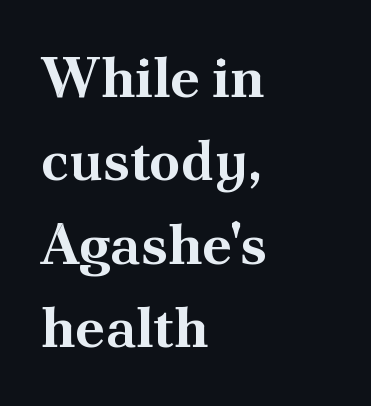
The image shows 56 px bold serif type, upright; set left-aligned, normal line spacing (1.49x), normal letter spacing, not underlined; medium stroke contrast and a small x-height.
